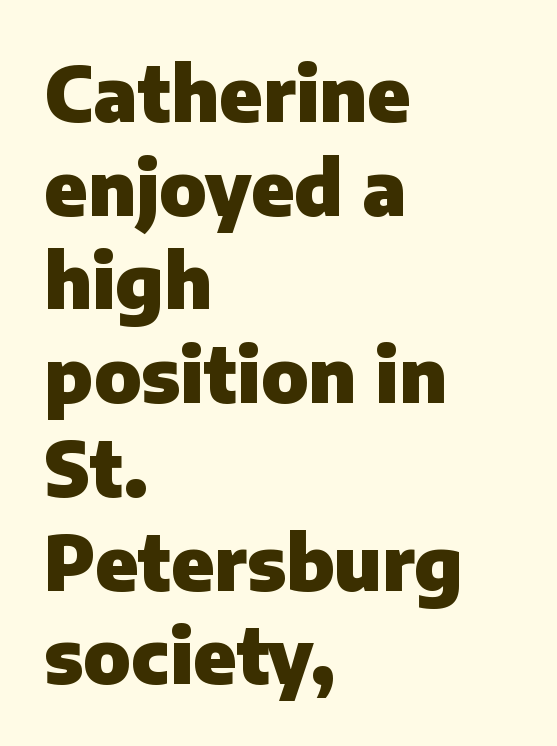
{"serif": "no", "italic": "no", "bold": "yes", "weight": "heavy", "width": "normal", "stroke_contrast": "low", "x_height": "medium", "monospaced": "no", "underline": "no", "align": "left", "line_spacing": "normal", "line_spacing_ratio": 1.25, "letter_spacing": "normal", "letter_spacing_em": 0.0, "glyph_px": 75}
